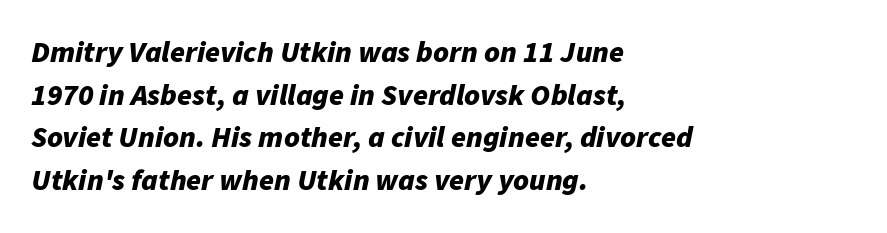
Just letters on the line, the space beneath them empty. Does the lettering tilt? It does — this is italic. Caption: standard tracking, unaltered. Horizontal bands of white between lines are of average thickness. Weight check: bold — yes, fully.
